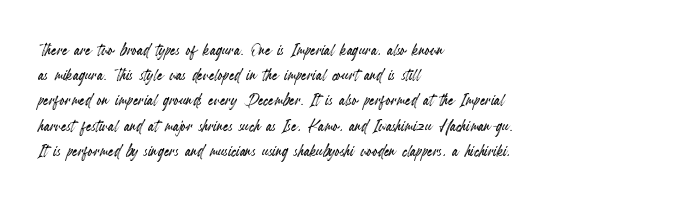
{"underline": "no", "align": "left", "line_spacing_ratio": 1.2, "letter_spacing": "normal", "letter_spacing_em": 0.0, "glyph_px": 21}
